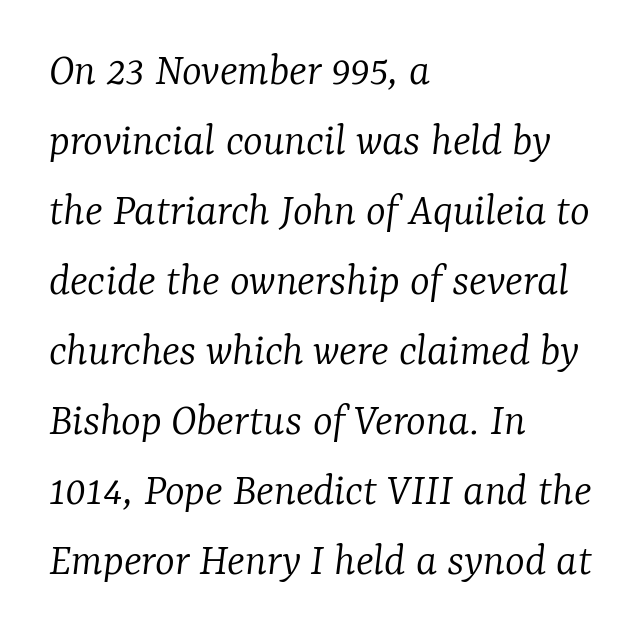
{"serif": "yes", "italic": "yes", "lean": "right", "slant_degrees": 7, "bold": "no", "weight": "light", "width": "normal", "stroke_contrast": "low", "x_height": "medium", "monospaced": "no", "underline": "no", "align": "left", "line_spacing": "normal", "line_spacing_ratio": 1.49, "letter_spacing": "normal", "letter_spacing_em": 0.0, "glyph_px": 47}
